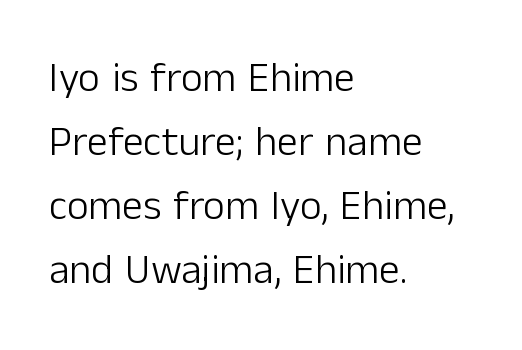
The image shows 42 px light sans-serif type, upright; set left-aligned, normal line spacing (1.52x), normal letter spacing, not underlined; low stroke contrast and a medium x-height.
